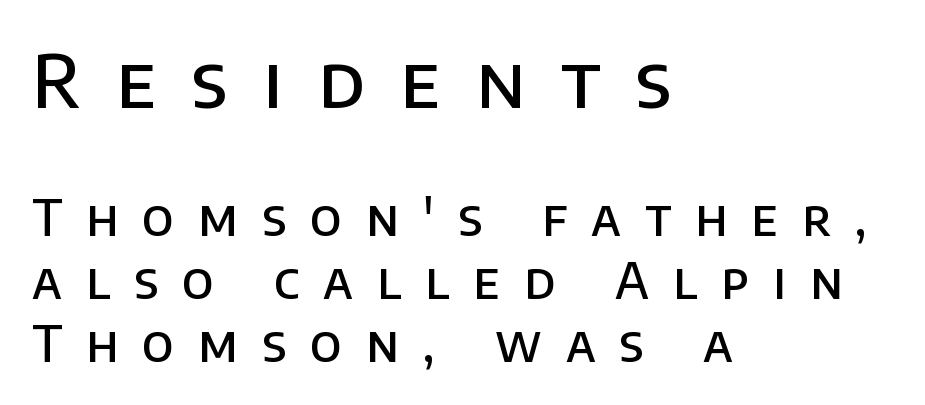
The image shows 73 px semibold sans-serif type, upright; set left-aligned, normal line spacing (1.29x), unusually wide letter spacing (+0.49 em), not underlined; the first (top) block is 1.49x larger; low stroke contrast and a large x-height.
